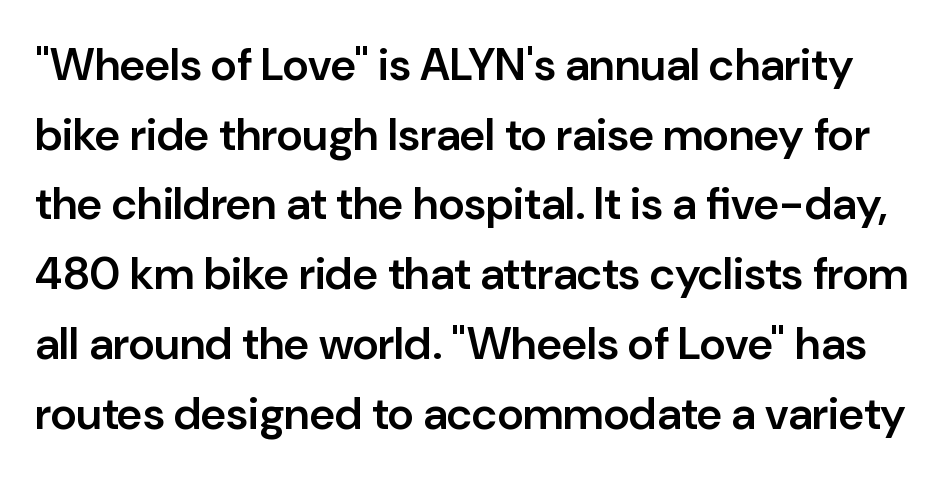
These lines are rendered in a variable-pitch font. Heft: intermediate — a semibold. Inter-character spacing is left at the font's built-in metrics. If you drew a line through each stem, it would be perfectly vertical. A bare baseline throughout the passage. Compared with typical paragraphs, the rows here are spaced about the same.
